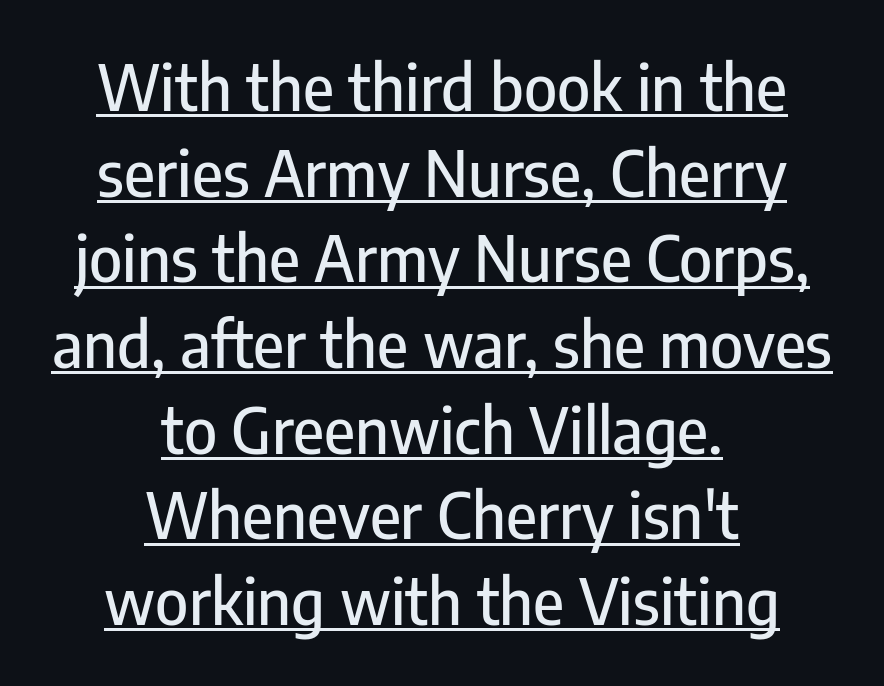
Q: Is the text italic (slanted)? A: No, it is upright.
Q: Is the typeface a serif or a sans-serif typeface? A: Sans-serif.
Q: Is the text underlined? A: Yes.
Q: How is the paragraph aligned? A: Centered.
Q: Is the spacing between letters normal or unusually wide? A: Normal.
Q: Is the spacing between lines tight, normal or loose? A: Normal.
Q: Width (condensed, normal, or wide)? A: Condensed.
Q: Stroke contrast? A: Low.
Q: x-height? A: Medium.
Q: Monospaced? A: No.
